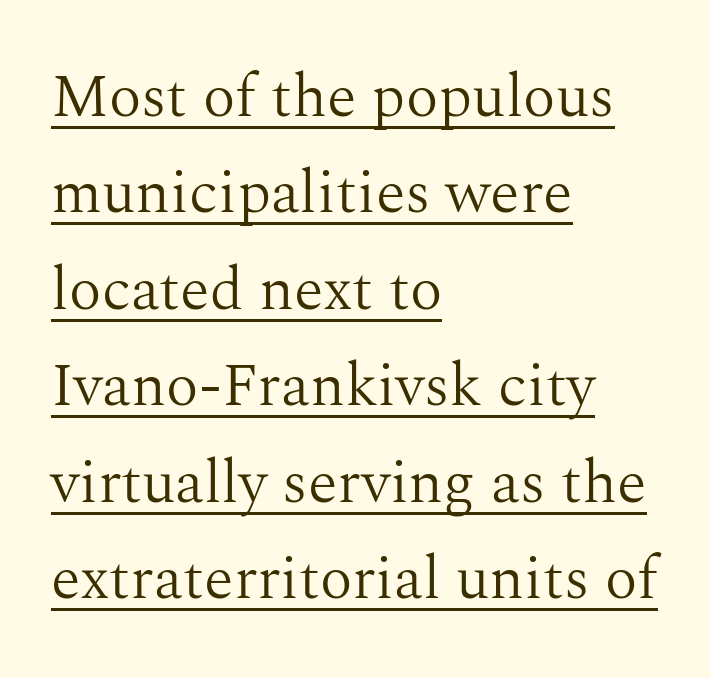
Q: Is the text bold? A: No.
Q: Is the text italic (slanted)? A: No, it is upright.
Q: Is the typeface a serif or a sans-serif typeface? A: Serif.
Q: Is the text underlined? A: Yes.
Q: How is the paragraph aligned? A: Left-aligned.
Q: Is the spacing between letters normal or unusually wide? A: Normal.
Q: Is the spacing between lines tight, normal or loose? A: Normal.
Q: Width (condensed, normal, or wide)? A: Normal.
Q: Stroke contrast? A: Medium.
Q: x-height? A: Medium.
Q: Monospaced? A: No.
